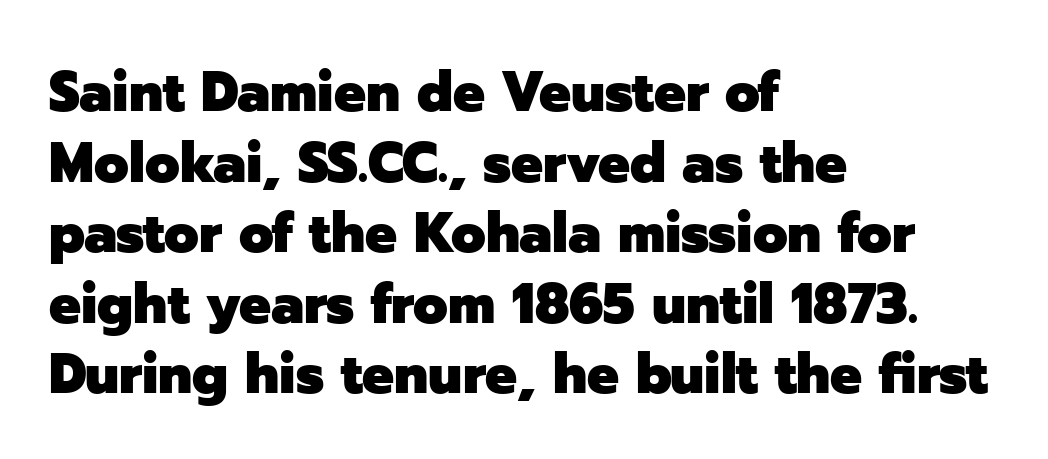
{"serif": "no", "italic": "no", "bold": "yes", "weight": "heavy", "width": "normal", "stroke_contrast": "low", "x_height": "medium", "monospaced": "no", "underline": "no", "align": "left", "line_spacing": "normal", "line_spacing_ratio": 1.26, "letter_spacing": "normal", "letter_spacing_em": 0.0, "glyph_px": 56}
